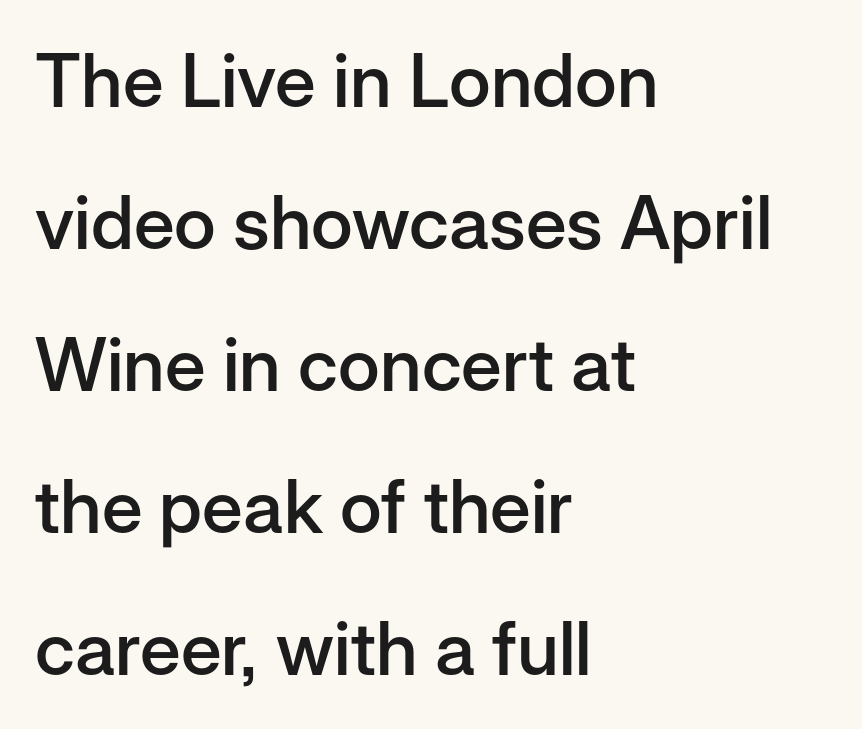
The image shows 74 px semibold sans-serif type, upright; set left-aligned, loose line spacing (1.92x), normal letter spacing, not underlined; low stroke contrast and a medium x-height.
